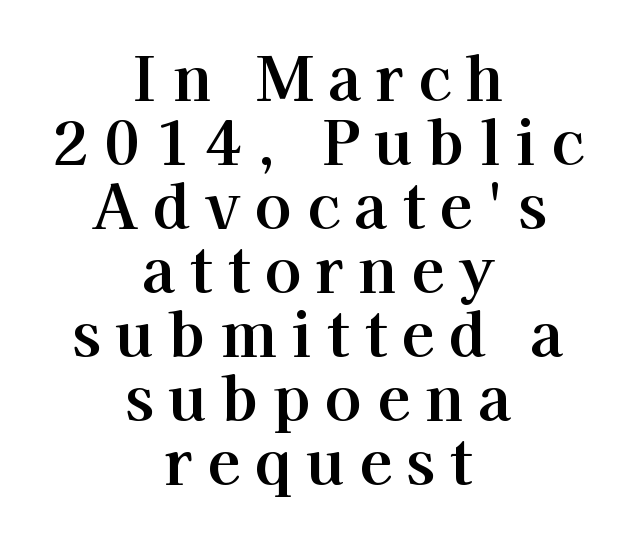
{"serif": "yes", "italic": "no", "bold": "yes", "weight": "bold", "width": "normal", "stroke_contrast": "high", "x_height": "medium", "monospaced": "no", "underline": "no", "align": "center", "line_spacing": "tight", "line_spacing_ratio": 1.05, "letter_spacing": "wide", "letter_spacing_em": 0.24, "glyph_px": 61}
